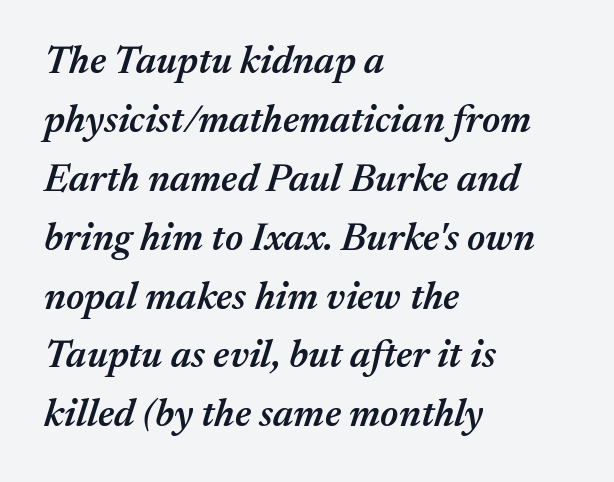
The image shows 39 px semibold type, italic (leaning right); set left-aligned, normal line spacing (1.51x), normal letter spacing, not underlined; medium stroke contrast and a medium x-height.
